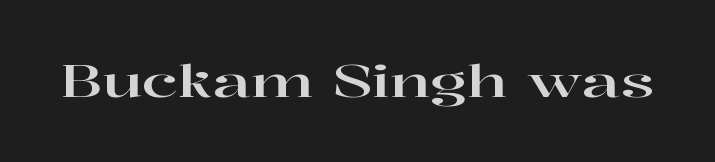
Q: Is the text italic (slanted)? A: No, it is upright.
Q: Is the typeface a serif or a sans-serif typeface? A: Serif.
Q: Is the text underlined? A: No.
Q: Is the spacing between letters normal or unusually wide? A: Normal.
Q: Width (condensed, normal, or wide)? A: Wide.
Q: Stroke contrast? A: High.
Q: x-height? A: Medium.
Q: Monospaced? A: No.
